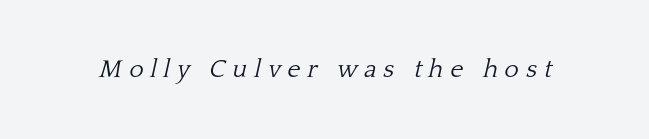
{"italic": "yes", "lean": "right", "slant_degrees": 13, "bold": "no", "underline": "no", "letter_spacing": "wide", "letter_spacing_em": 0.27, "glyph_px": 25}
